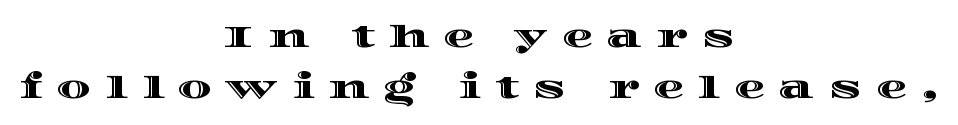
The image shows 31 px wide type, upright; set centered, normal line spacing (1.64x), unusually wide letter spacing (+0.45 em), not underlined; a large x-height.
